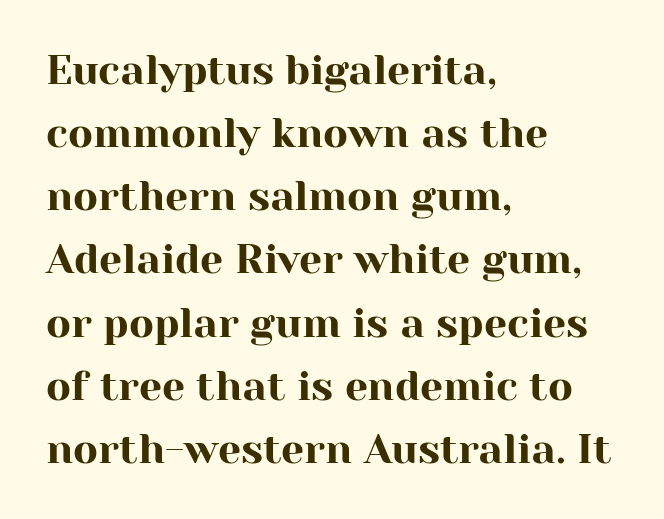
{"serif": "yes", "italic": "no", "width": "normal", "stroke_contrast": "high", "x_height": "medium", "monospaced": "no", "underline": "no", "align": "left", "line_spacing": "normal", "line_spacing_ratio": 1.54, "letter_spacing": "normal", "letter_spacing_em": 0.0, "glyph_px": 41}
